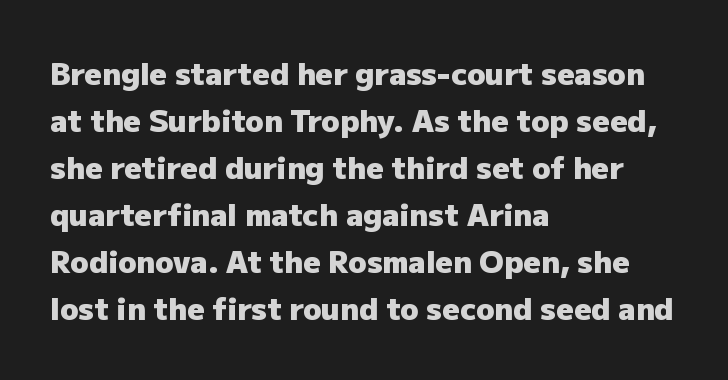
Observe the ordinary spacing: letters are neighbours, not strangers. Compared with typical paragraphs, the rows here are spaced about the same. This is roman type, the default non-slanted kind. Do the characters align in a grid? No, the font is proportional.
